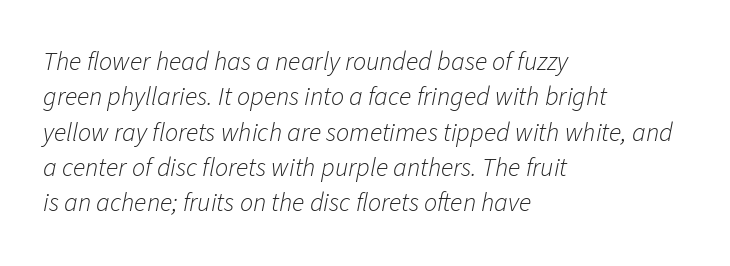
{"italic": "yes", "lean": "right", "slant_degrees": 11, "bold": "no", "underline": "no", "align": "left", "line_spacing": "normal", "line_spacing_ratio": 1.36, "letter_spacing": "normal", "letter_spacing_em": 0.0, "glyph_px": 26}
